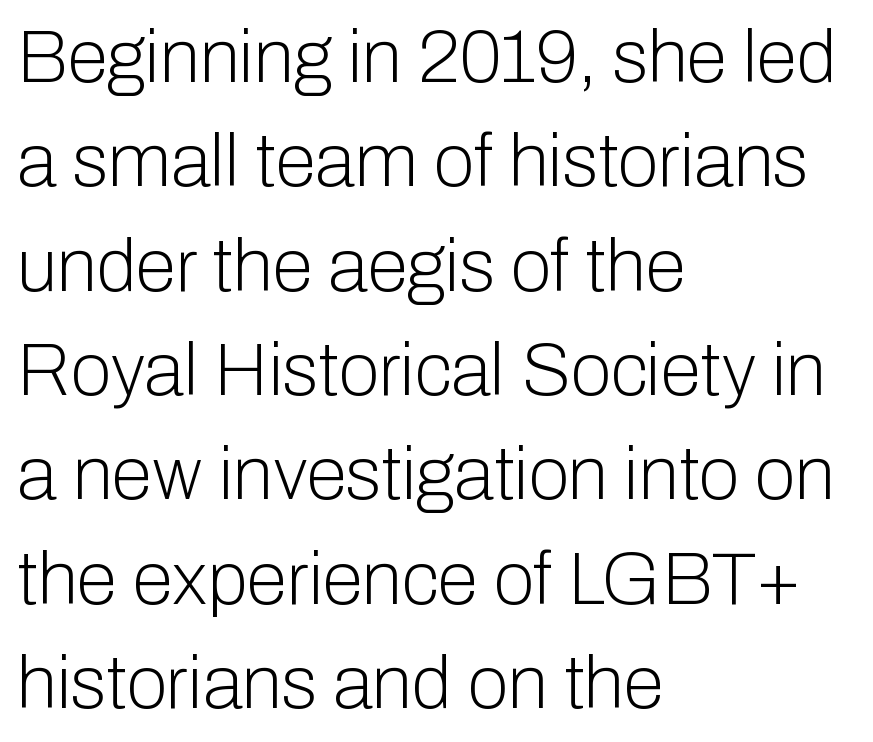
{"serif": "no", "italic": "no", "bold": "no", "weight": "light", "width": "normal", "stroke_contrast": "low", "x_height": "medium", "monospaced": "no", "underline": "no", "align": "left", "line_spacing": "normal", "line_spacing_ratio": 1.41, "letter_spacing": "normal", "letter_spacing_em": 0.0, "glyph_px": 74}
